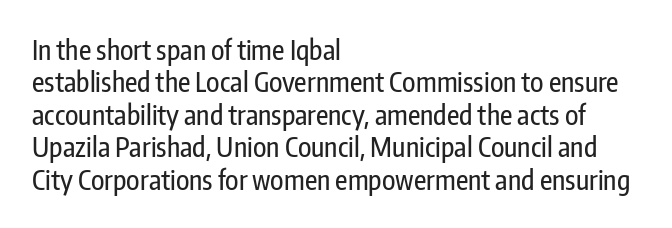
Designer's note — italics off, roman on. The specimen omits any rule beneath the text block's lines. No extra tracking has been applied to these lines. Each line starts at the same left margin while the right side varies.
